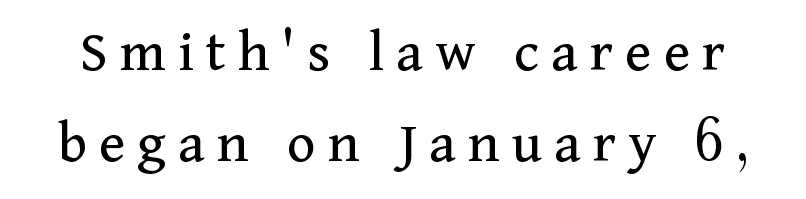
When letters stand straight like this, we call the style roman or upright. This is not heavy type; no bold has been used. Leading: standard. This rendering features lettering with no underline. Is this a fixed-width face? No — the glyphs have proportional, varying widths. Letterform terminals end in serifs throughout the passage.
